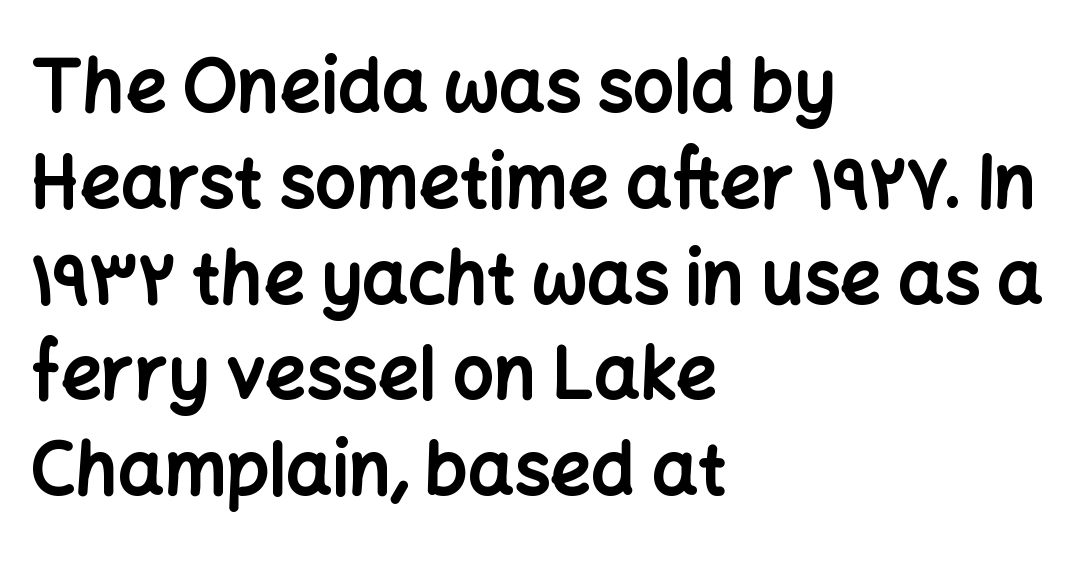
Visually the block forms a straight wall on the left and a jagged coastline on the right. Strokes here are thick enough to call this a true bold. The letters carry no serifs — their stems end cleanly without finishing strokes. A typesetter would call this leading conventional body-copy spacing. If you drew a line through each stem, it would be perfectly vertical.
